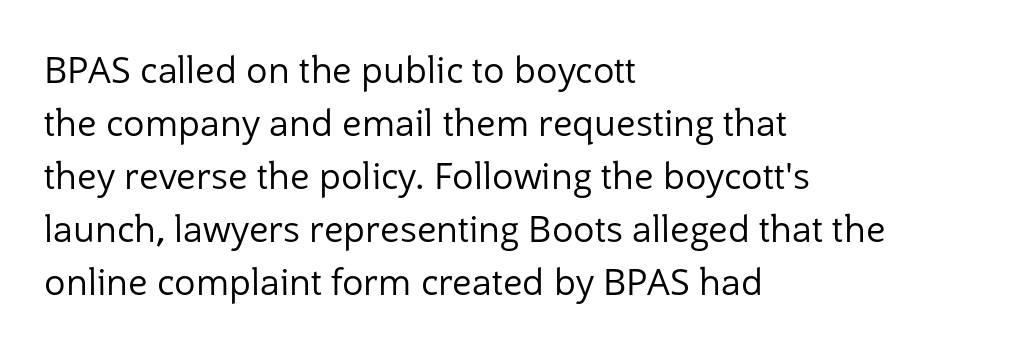
The image shows 36 px regular-weight sans-serif type, upright; set left-aligned, normal line spacing (1.47x), normal letter spacing, not underlined; low stroke contrast and a medium x-height.
